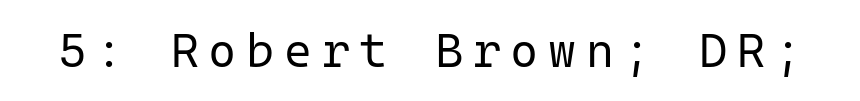
{"serif": "no", "italic": "no", "bold": "no", "weight": "regular", "width": "normal", "stroke_contrast": "low", "x_height": "medium", "monospaced": "yes", "underline": "no", "letter_spacing": "wide", "letter_spacing_em": 0.2, "glyph_px": 48}
